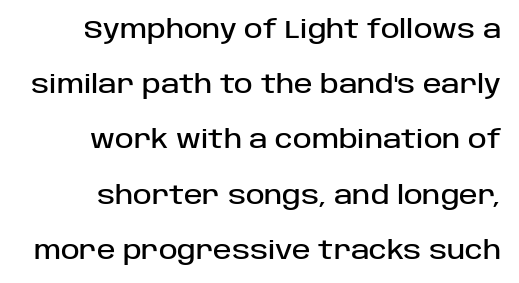
{"italic": "no", "underline": "no", "line_spacing": "loose", "line_spacing_ratio": 2.21, "letter_spacing": "normal", "letter_spacing_em": 0.0, "glyph_px": 25}
